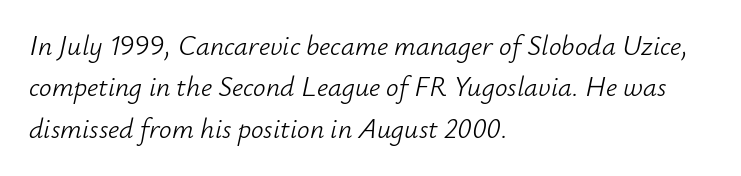
{"italic": "yes", "lean": "right", "slant_degrees": 12, "bold": "no", "weight": "light", "width": "normal", "stroke_contrast": "low", "x_height": "small", "monospaced": "no", "underline": "no", "align": "left", "line_spacing": "normal", "line_spacing_ratio": 1.48, "letter_spacing": "normal", "letter_spacing_em": 0.0, "glyph_px": 28}
